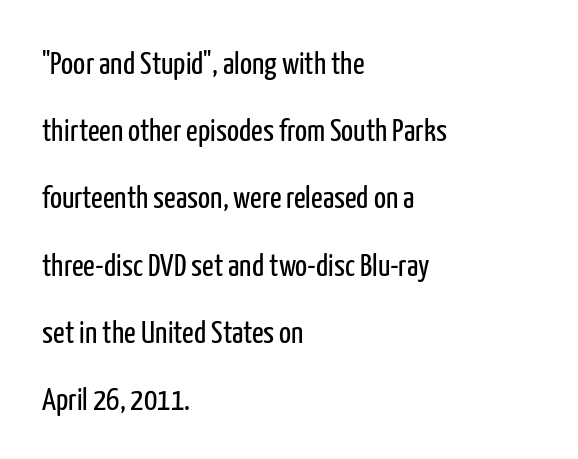
Q: Is the text bold? A: No.
Q: Is the text italic (slanted)? A: No, it is upright.
Q: Is the typeface a serif or a sans-serif typeface? A: Sans-serif.
Q: Is the text underlined? A: No.
Q: How is the paragraph aligned? A: Left-aligned.
Q: Is the spacing between letters normal or unusually wide? A: Normal.
Q: Is the spacing between lines tight, normal or loose? A: Loose.
Q: Width (condensed, normal, or wide)? A: Condensed.
Q: Stroke contrast? A: Low.
Q: x-height? A: Medium.
Q: Monospaced? A: No.
